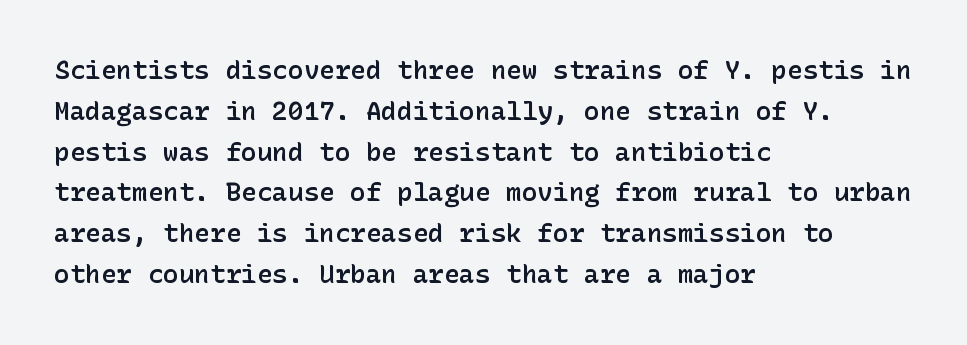
{"italic": "no", "bold": "semi", "underline": "no", "align": "left", "line_spacing": "normal", "line_spacing_ratio": 1.57, "letter_spacing": "normal", "letter_spacing_em": 0.0, "glyph_px": 26}
